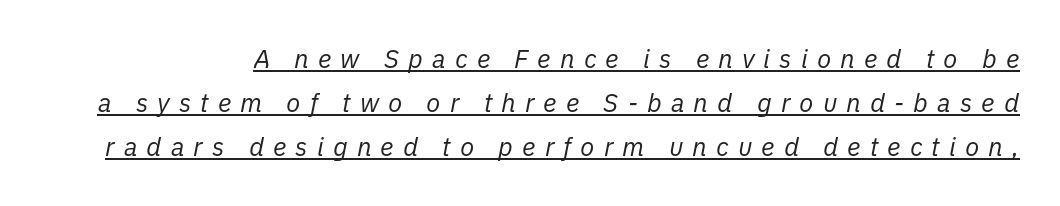
Q: Is the text bold? A: No.
Q: Is the text italic (slanted)? A: Yes, it leans right by about 11 degrees.
Q: Is the text underlined? A: Yes.
Q: Is the spacing between letters normal or unusually wide? A: Unusually wide.
Q: Is the spacing between lines tight, normal or loose? A: Normal.
